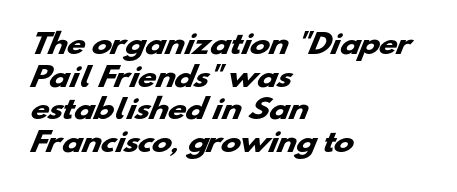
The image shows 27 px bold type; set left-aligned, line spacing 1.21x, normal letter spacing, not underlined.
